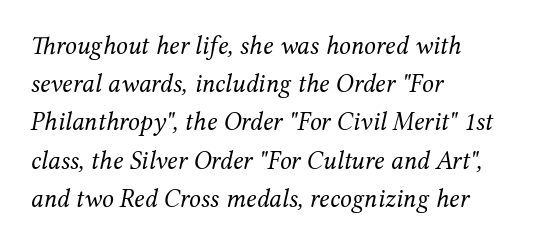
Q: Is the text bold? A: No.
Q: Is the text italic (slanted)? A: Yes, it leans right by about 12 degrees.
Q: Is the text underlined? A: No.
Q: How is the paragraph aligned? A: Left-aligned.
Q: Is the spacing between letters normal or unusually wide? A: Normal.
Q: Is the spacing between lines tight, normal or loose? A: Normal.
